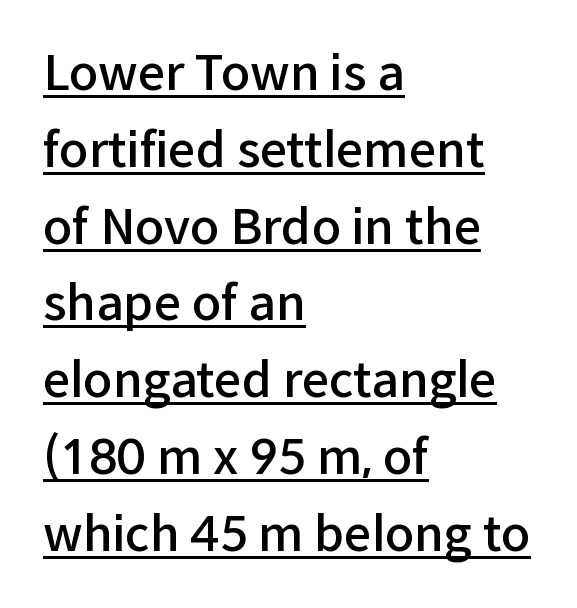
Q: Is the text bold? A: Semi-bold.
Q: Is the text italic (slanted)? A: No, it is upright.
Q: Is the typeface a serif or a sans-serif typeface? A: Sans-serif.
Q: Is the text underlined? A: Yes.
Q: How is the paragraph aligned? A: Left-aligned.
Q: Is the spacing between letters normal or unusually wide? A: Normal.
Q: Is the spacing between lines tight, normal or loose? A: Normal.
Q: Width (condensed, normal, or wide)? A: Normal.
Q: Stroke contrast? A: Low.
Q: x-height? A: Medium.
Q: Monospaced? A: No.
